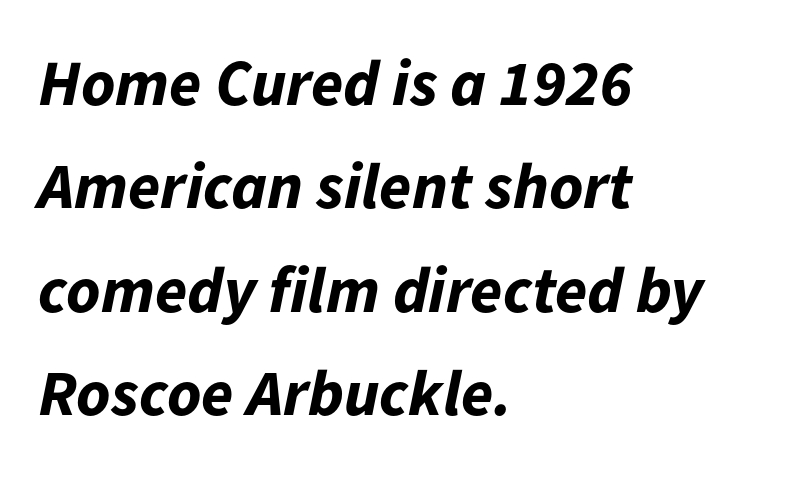
The image shows 65 px bold type, italic (leaning right); set left-aligned, normal line spacing (1.59x), normal letter spacing, not underlined; low stroke contrast and a medium x-height.
